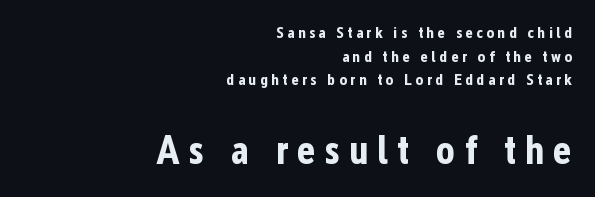
Q: Is the text bold? A: Yes.
Q: Is the text italic (slanted)? A: No, it is upright.
Q: Is the typeface a serif or a sans-serif typeface? A: Sans-serif.
Q: Is the text underlined? A: No.
Q: How is the paragraph aligned? A: Right-aligned.
Q: Is the spacing between letters normal or unusually wide? A: Unusually wide.
Q: Is the spacing between lines tight, normal or loose? A: Normal.
Q: Which block of text is set in a larger size, the first (top) or the second (bottom)? A: The second (bottom) one.
Q: Width (condensed, normal, or wide)? A: Condensed.
Q: Stroke contrast? A: Low.
Q: x-height? A: Medium.
Q: Monospaced? A: No.
